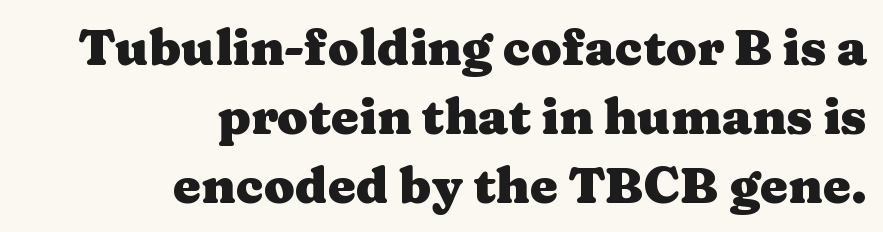
The face used here has the dense, thick strokes of a bold. These lines keep a tight, regular rhythm from letter to letter. The rendering anchors every line to the right-hand side. Do the characters align in a grid? No, the font is proportional.
